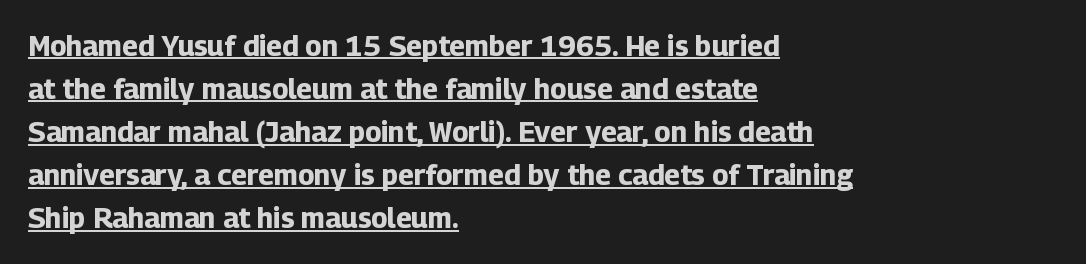
Successive baselines arrive at the customary interval. The passage shown is underscored from start to finish. Typographically, this falls in the sans-serif category. Ordinary non-slanted type is in use. A typesetter would call this proportional, since set widths differ per character. Left-aligned paragraph, ragged on the right.
